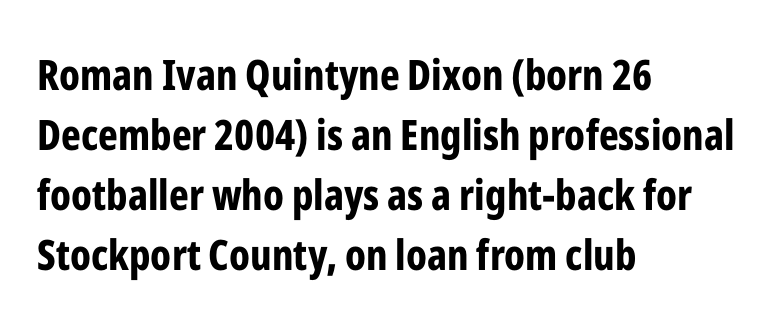
{"serif": "no", "italic": "no", "bold": "yes", "weight": "bold", "width": "condensed", "stroke_contrast": "low", "x_height": "medium", "monospaced": "no", "underline": "no", "align": "left", "line_spacing": "normal", "line_spacing_ratio": 1.43, "letter_spacing": "normal", "letter_spacing_em": 0.0, "glyph_px": 42}
